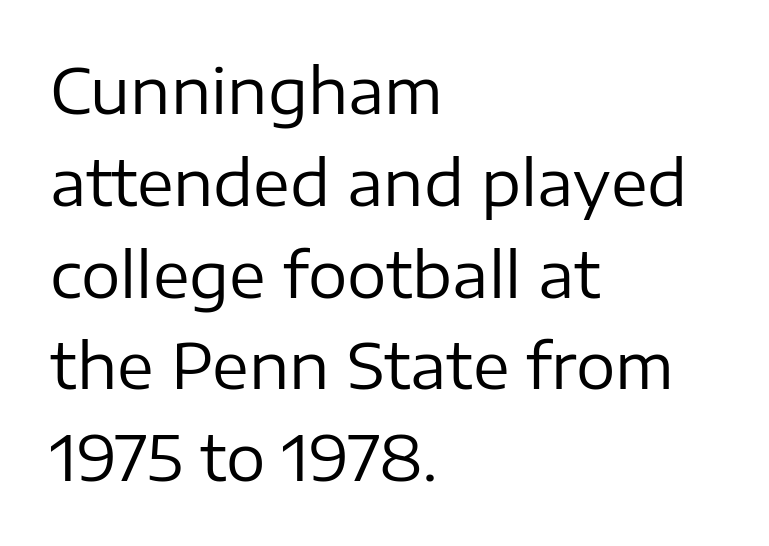
The image shows 62 px regular-weight sans-serif type, upright; set left-aligned, normal line spacing (1.48x), normal letter spacing, not underlined; low stroke contrast and a medium x-height.
